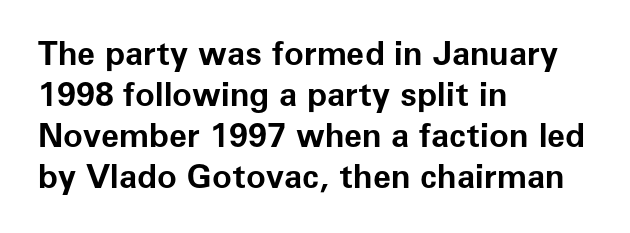
The image shows 33 px bold sans-serif type, upright; set left-aligned, line spacing 1.24x, normal letter spacing, not underlined; low stroke contrast and a medium x-height.
